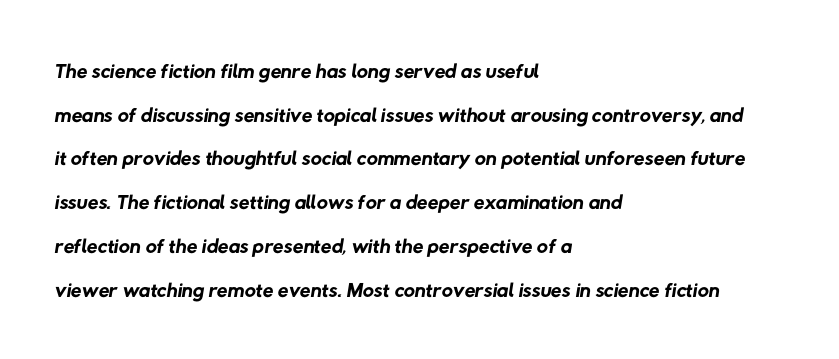
{"serif": "no", "bold": "no", "weight": "regular", "width": "normal", "stroke_contrast": "low", "x_height": "medium", "monospaced": "no", "underline": "no", "align": "left", "line_spacing": "normal", "line_spacing_ratio": 1.41, "letter_spacing": "normal", "letter_spacing_em": 0.0, "glyph_px": 31}
